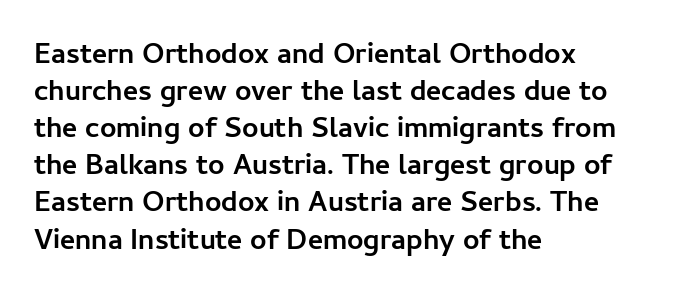
Q: Is the text bold? A: Yes.
Q: Is the text italic (slanted)? A: No, it is upright.
Q: Is the typeface a serif or a sans-serif typeface? A: Sans-serif.
Q: Is the text underlined? A: No.
Q: How is the paragraph aligned? A: Left-aligned.
Q: Is the spacing between letters normal or unusually wide? A: Normal.
Q: Is the spacing between lines tight, normal or loose? A: Normal.
Q: Width (condensed, normal, or wide)? A: Normal.
Q: Stroke contrast? A: Low.
Q: x-height? A: Medium.
Q: Monospaced? A: No.
